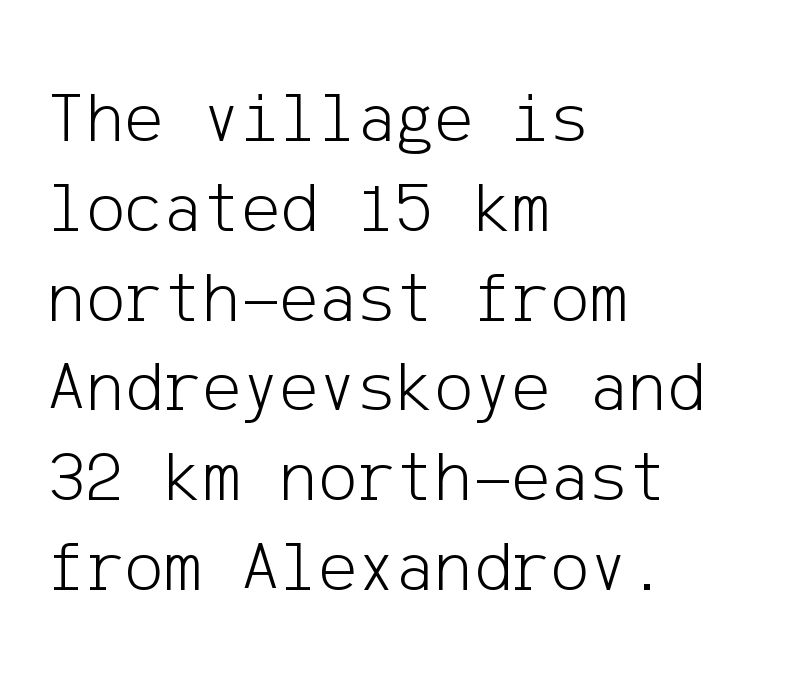
{"serif": "no", "italic": "no", "bold": "no", "weight": "light", "width": "normal", "stroke_contrast": "low", "x_height": "medium", "underline": "no", "align": "left", "line_spacing_ratio": 1.23, "letter_spacing": "normal", "letter_spacing_em": 0.0, "glyph_px": 73}
